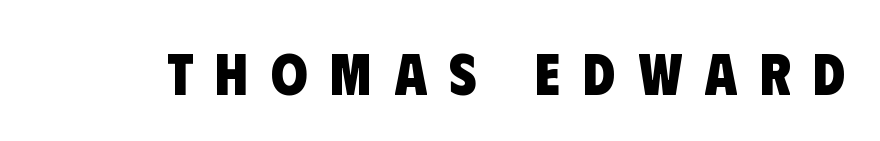
Stroke terminals: plain, sans-serif. Notice how thick the strokes are: this is what a full bold looks like. A typesetter would call this proportional, since set widths differ per character. The type is letterspaced generously, with wide tracking. Type without underlining.
